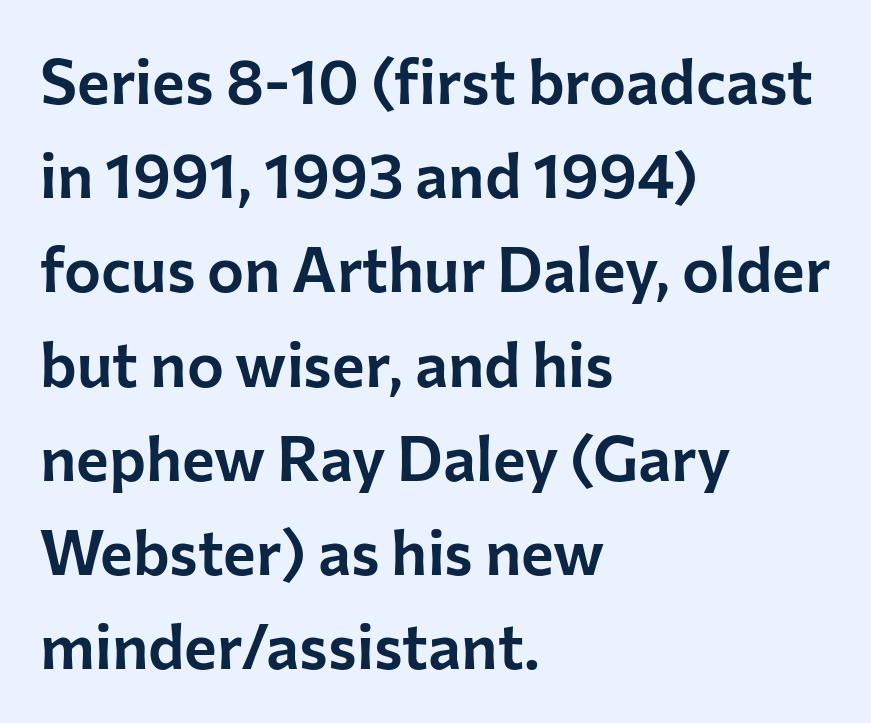
Q: Is the text italic (slanted)? A: No, it is upright.
Q: Is the typeface a serif or a sans-serif typeface? A: Sans-serif.
Q: Is the text underlined? A: No.
Q: How is the paragraph aligned? A: Left-aligned.
Q: Is the spacing between letters normal or unusually wide? A: Normal.
Q: Is the spacing between lines tight, normal or loose? A: Normal.
Q: Width (condensed, normal, or wide)? A: Normal.
Q: Stroke contrast? A: Low.
Q: x-height? A: Medium.
Q: Monospaced? A: No.
